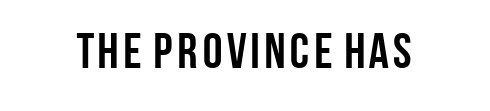
Q: Is the text bold? A: Yes.
Q: Is the text italic (slanted)? A: No, it is upright.
Q: Is the typeface a serif or a sans-serif typeface? A: Sans-serif.
Q: Is the text underlined? A: No.
Q: Is the spacing between letters normal or unusually wide? A: Normal.
Q: Width (condensed, normal, or wide)? A: Condensed.
Q: Stroke contrast? A: Low.
Q: x-height? A: Large.
Q: Monospaced? A: No.
